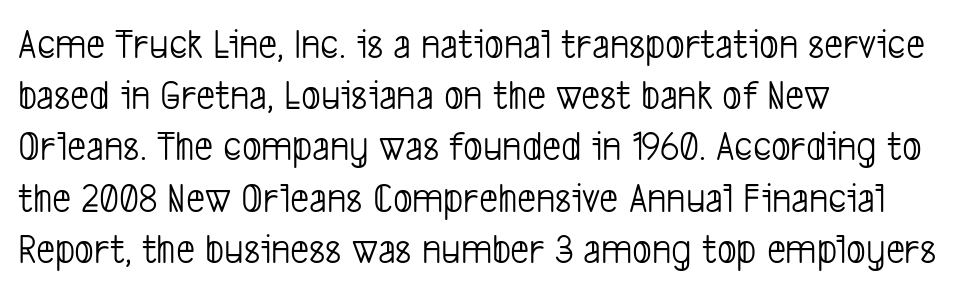
{"serif": "no", "bold": "no", "weight": "light", "width": "condensed", "stroke_contrast": "low", "x_height": "medium", "monospaced": "no", "underline": "no", "align": "left", "line_spacing_ratio": 1.22, "letter_spacing": "normal", "letter_spacing_em": 0.0, "glyph_px": 42}
